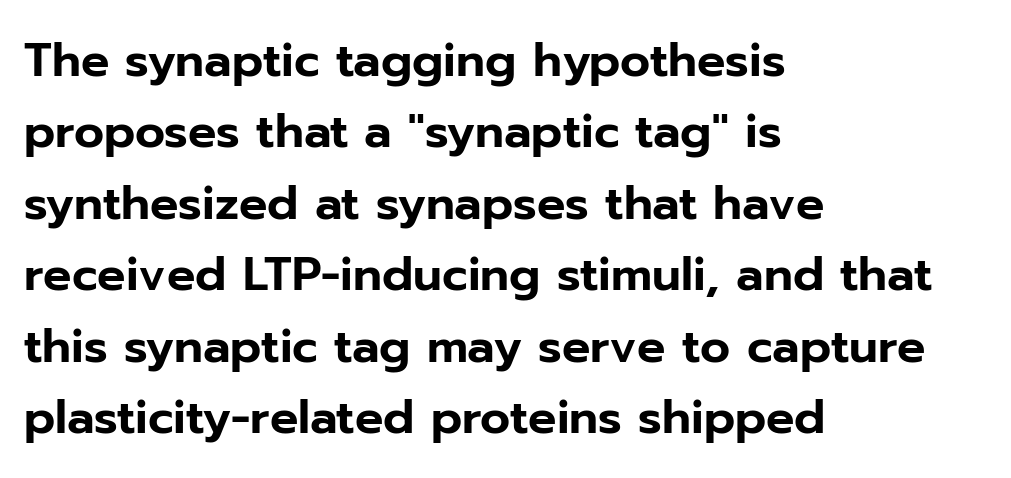
Posture: straight, roman, zero tilt. Reading down the column, the eye jumps a familiar distance to each next line. The compositor pushed each line to the left boundary. Underlining? Definitely not there.
